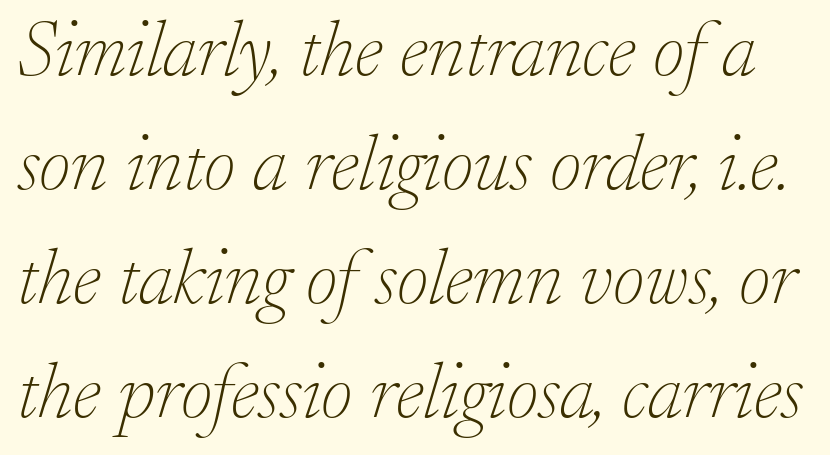
The letters advance in unequal steps, a hallmark of proportional type. The letters sit at their default tracking, neither squeezed nor spread. Honestly, the row spacing looks completely unremarkable. Notice how the stems are inclined rather than vertical — that's the hallmark of italics. The space directly below the letters is spotless. Vertical stems look standard width or narrower in stroke.
